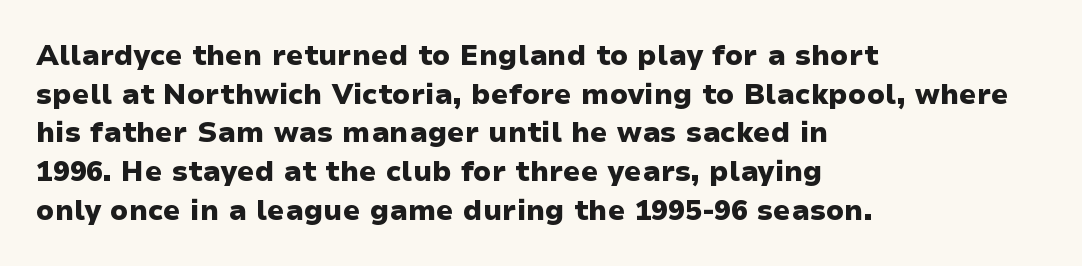
Q: Is the text bold? A: Yes.
Q: Is the text italic (slanted)? A: No, it is upright.
Q: Is the typeface a serif or a sans-serif typeface? A: Sans-serif.
Q: Is the text underlined? A: No.
Q: How is the paragraph aligned? A: Left-aligned.
Q: Is the spacing between letters normal or unusually wide? A: Normal.
Q: Is the spacing between lines tight, normal or loose? A: Normal.
Q: Width (condensed, normal, or wide)? A: Wide.
Q: Stroke contrast? A: Low.
Q: x-height? A: Medium.
Q: Monospaced? A: No.
